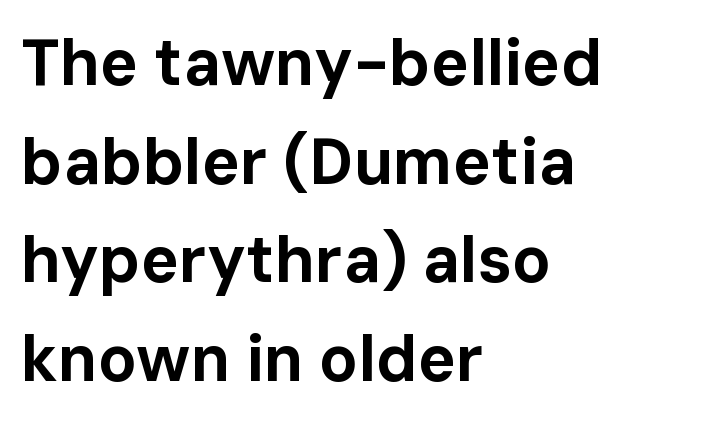
Q: Is the text bold? A: Yes.
Q: Is the text italic (slanted)? A: No, it is upright.
Q: Is the typeface a serif or a sans-serif typeface? A: Sans-serif.
Q: Is the text underlined? A: No.
Q: How is the paragraph aligned? A: Left-aligned.
Q: Is the spacing between letters normal or unusually wide? A: Normal.
Q: Is the spacing between lines tight, normal or loose? A: Normal.
Q: Width (condensed, normal, or wide)? A: Normal.
Q: Stroke contrast? A: Low.
Q: x-height? A: Medium.
Q: Monospaced? A: No.
